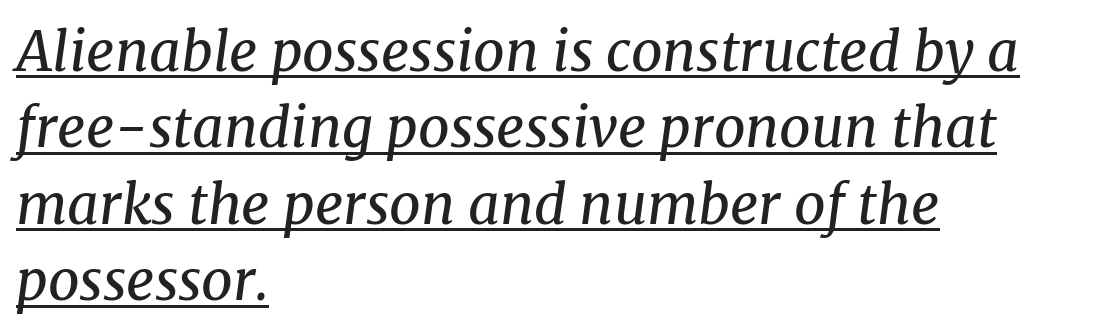
Quick note: italic. The rendered words wear a rule along their underside. Small tapered or slab feet sit at the stroke ends, so this counts as serif. In CSS terms this would be text-align: left. Interline gaps are of average width in this sample. The typeface has the unassuming heft of standard copy or less.
